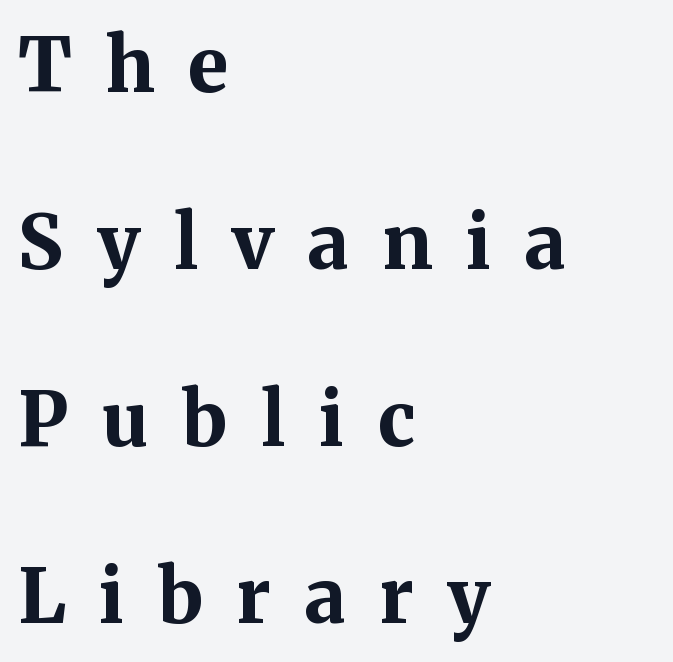
Q: Is the text bold? A: Yes.
Q: Is the text italic (slanted)? A: No, it is upright.
Q: Is the typeface a serif or a sans-serif typeface? A: Serif.
Q: Is the text underlined? A: No.
Q: How is the paragraph aligned? A: Left-aligned.
Q: Is the spacing between letters normal or unusually wide? A: Unusually wide.
Q: Is the spacing between lines tight, normal or loose? A: Loose.
Q: Width (condensed, normal, or wide)? A: Normal.
Q: Stroke contrast? A: Medium.
Q: x-height? A: Medium.
Q: Monospaced? A: No.
